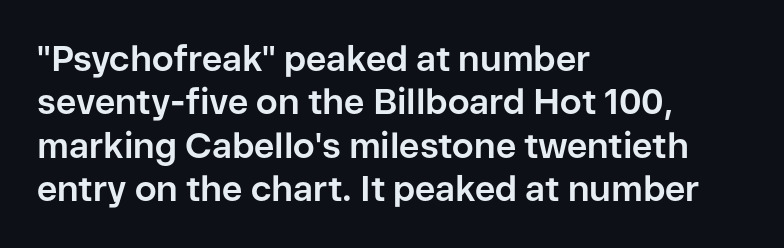
{"serif": "no", "italic": "no", "bold": "yes", "weight": "bold", "width": "normal", "stroke_contrast": "low", "x_height": "medium", "monospaced": "no", "underline": "no", "align": "left", "line_spacing_ratio": 1.24, "letter_spacing": "normal", "letter_spacing_em": 0.0, "glyph_px": 35}
